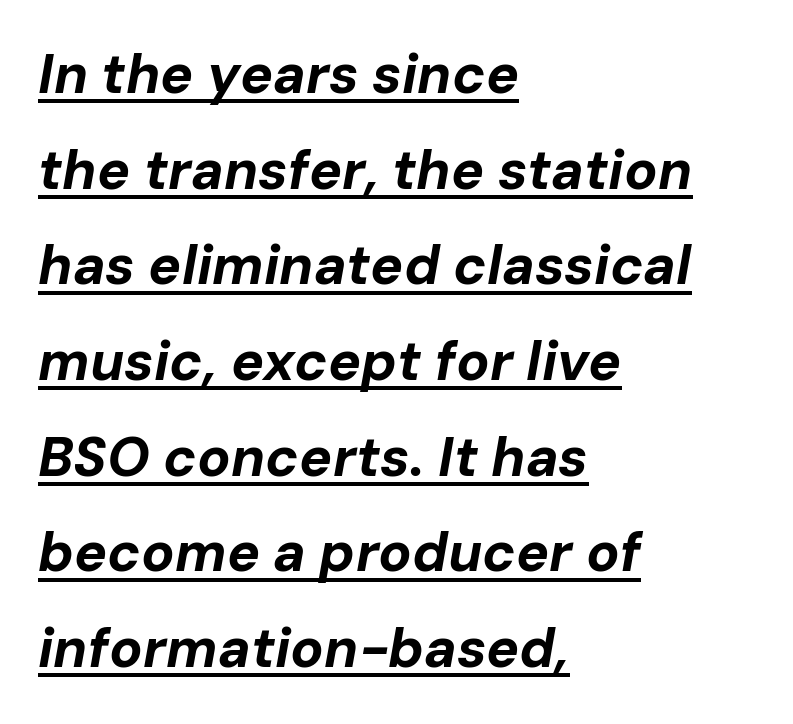
{"italic": "yes", "lean": "right", "slant_degrees": 10, "bold": "yes", "weight": "bold", "width": "normal", "stroke_contrast": "low", "x_height": "medium", "monospaced": "no", "underline": "yes", "align": "left", "line_spacing_ratio": 1.74, "letter_spacing": "normal", "letter_spacing_em": 0.0, "glyph_px": 55}
